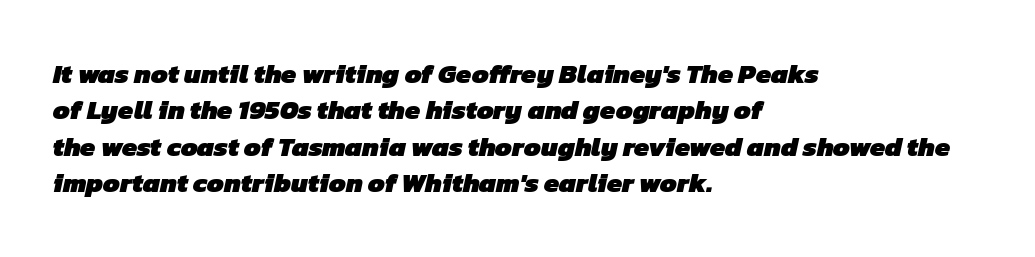
The image shows 27 px bold type; set left-aligned, normal line spacing (1.35x), normal letter spacing, not underlined.
